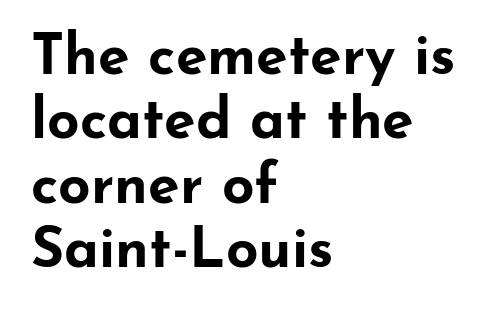
Casual observation: everything's shoved over to the left. The passage shown has conventional tracking throughout. These lines are rendered in a variable-pitch font. This sample uses a sans-serif face. Reading down the column, the eye jumps only a short way to each next line. The characters look thick and weighty, a clear bold.
